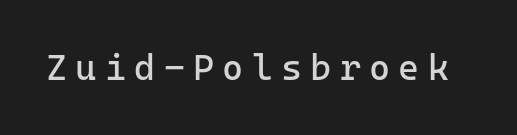
{"serif": "no", "italic": "no", "bold": "no", "weight": "regular", "width": "normal", "stroke_contrast": "low", "x_height": "medium", "monospaced": "yes", "underline": "no", "letter_spacing": "wide", "letter_spacing_em": 0.23, "glyph_px": 36}
